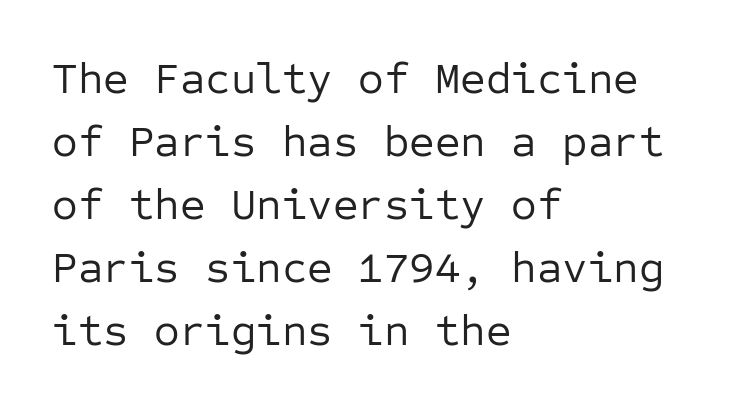
The face used here is monospaced, like something from a code editor. Note: no serifs on the glyphs. There is no visible air inserted between adjacent glyphs. Each stroke keeps to a modest, everyday thickness or less. Bare-footed words on every line.
